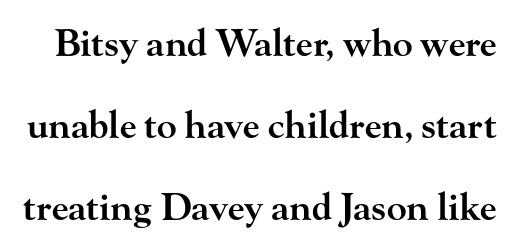
The font family rendered here belongs to the serif group. Baseline-to-baseline distance is far greater than the letter height. These lines carry some extra weight — a demibold, not a full bold. In terms of posture, this sample is upright. Plain, unruled lines of type. Characters follow at the spacing the type designer built in.
